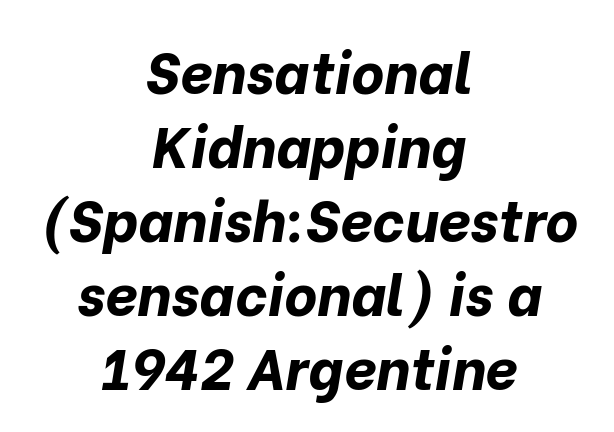
The specimen omits any rule beneath the text block's lines. Line starts and ends both wander, symmetrically. This sample keeps an unexceptional amount of space between lines. The rendering uses natural spacing where letterforms have individual widths.
